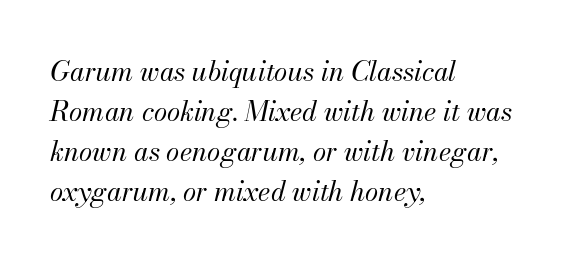
{"italic": "yes", "lean": "right", "slant_degrees": 13, "bold": "no", "underline": "no", "align": "left", "line_spacing": "normal", "line_spacing_ratio": 1.48, "letter_spacing": "normal", "letter_spacing_em": 0.0, "glyph_px": 27}
